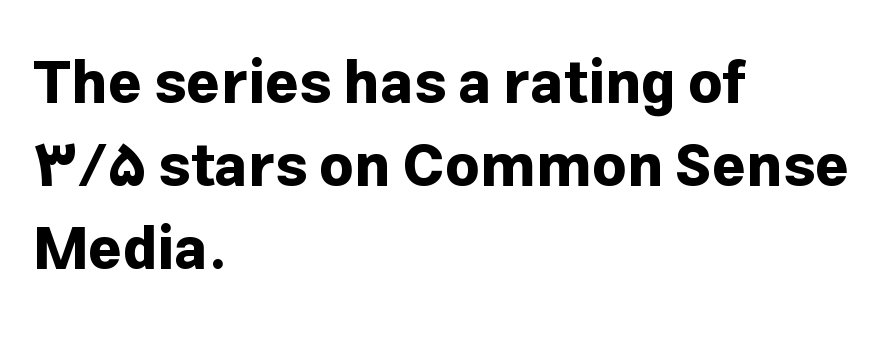
{"serif": "no", "italic": "no", "bold": "yes", "weight": "bold", "width": "normal", "stroke_contrast": "low", "x_height": "medium", "monospaced": "no", "underline": "no", "align": "left", "line_spacing": "normal", "line_spacing_ratio": 1.41, "letter_spacing": "normal", "letter_spacing_em": 0.0, "glyph_px": 59}
